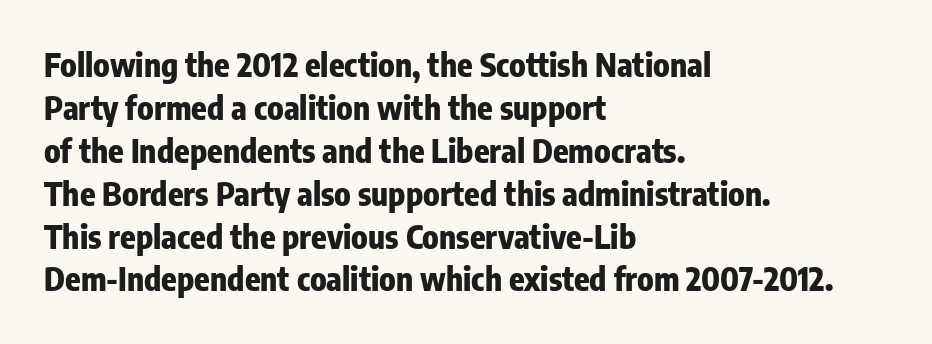
The image shows 32 px heavy, condensed sans-serif type, upright; set left-aligned, normal line spacing (1.34x), normal letter spacing, not underlined; low stroke contrast and a medium x-height.
